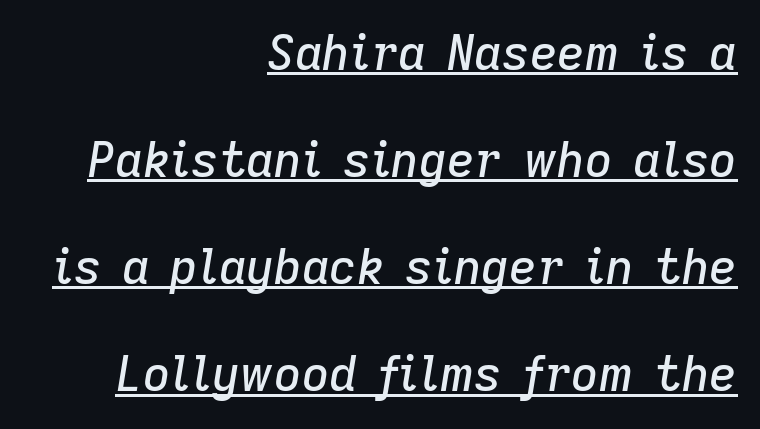
{"italic": "yes", "lean": "right", "slant_degrees": 9, "width": "normal", "stroke_contrast": "low", "x_height": "medium", "monospaced": "no", "underline": "yes", "align": "right", "line_spacing": "loose", "line_spacing_ratio": 2.23, "letter_spacing": "normal", "letter_spacing_em": 0.0, "glyph_px": 48}
